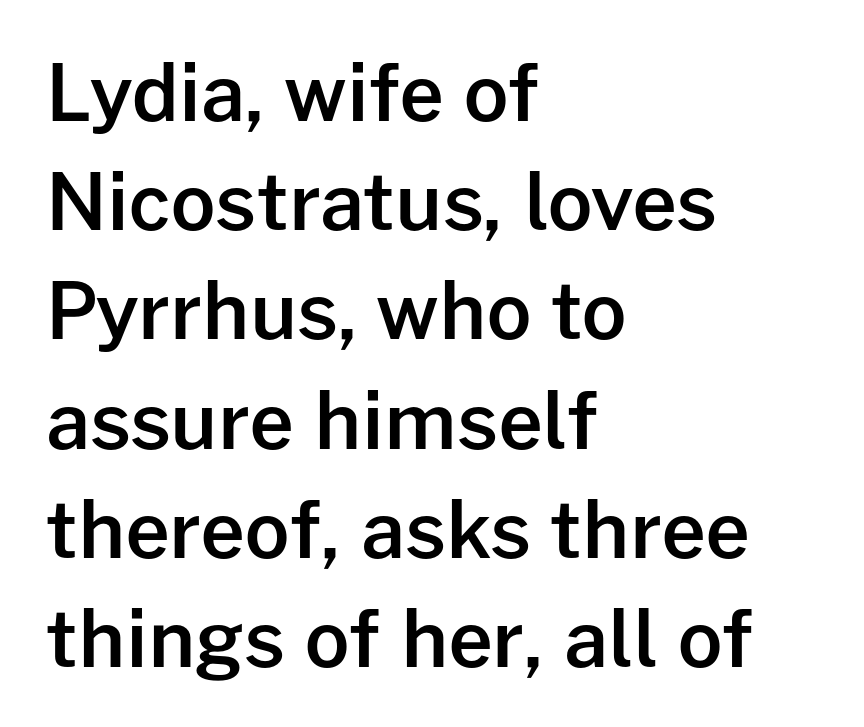
The image shows 78 px semibold sans-serif type, upright; set left-aligned, normal line spacing (1.4x), normal letter spacing, not underlined; low stroke contrast and a medium x-height.
